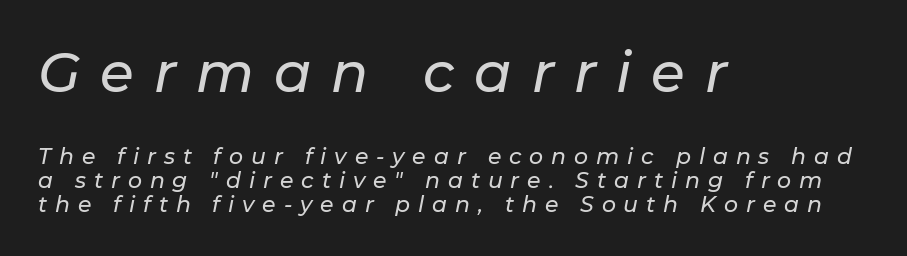
{"italic": "yes", "lean": "right", "slant_degrees": 11, "width": "normal", "stroke_contrast": "low", "x_height": "medium", "monospaced": "no", "underline": "no", "align": "left", "line_spacing": "tight", "line_spacing_ratio": 1.09, "letter_spacing": "wide", "letter_spacing_em": 0.36, "larger_block": "first", "size_ratio": 2.5, "glyph_px": 55}
